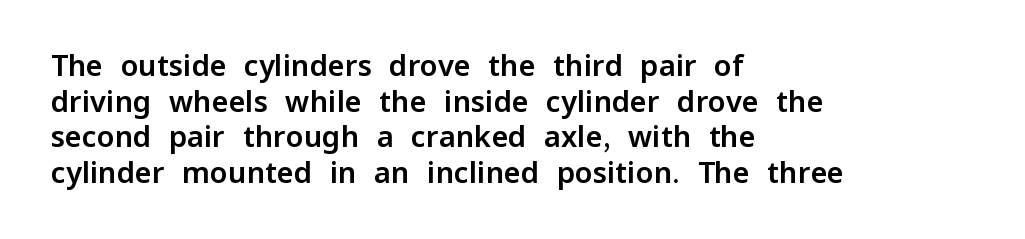
The image shows 29 px sans-serif type, upright; set left-aligned, line spacing 1.23x, normal letter spacing, not underlined; low stroke contrast and a medium x-height.
